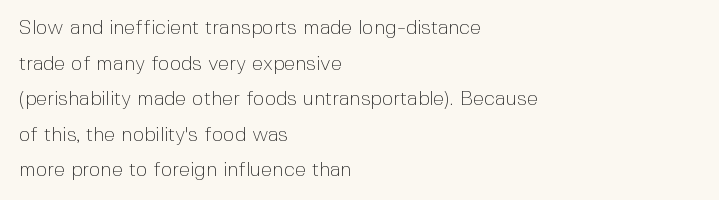
Is the letter spacing exaggerated? No — it looks like the ordinary default. Type without underlining. Casual observation: everything's shoved over to the left. Is this a heavy cut? Hardly; it is regular or lighter. Does the lettering tilt? It doesn't — this is upright.
